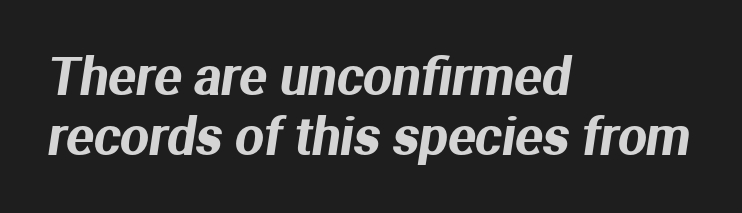
{"serif": "no", "width": "normal", "stroke_contrast": "medium", "x_height": "medium", "monospaced": "no", "underline": "no", "align": "left", "line_spacing_ratio": 1.17, "letter_spacing": "normal", "letter_spacing_em": 0.0, "glyph_px": 51}
